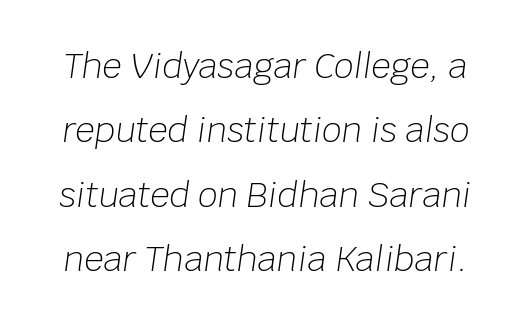
{"italic": "yes", "lean": "right", "slant_degrees": 8, "bold": "no", "weight": "light", "width": "normal", "stroke_contrast": "low", "x_height": "large", "monospaced": "no", "underline": "no", "line_spacing_ratio": 1.89, "letter_spacing": "normal", "letter_spacing_em": 0.0, "glyph_px": 34}
